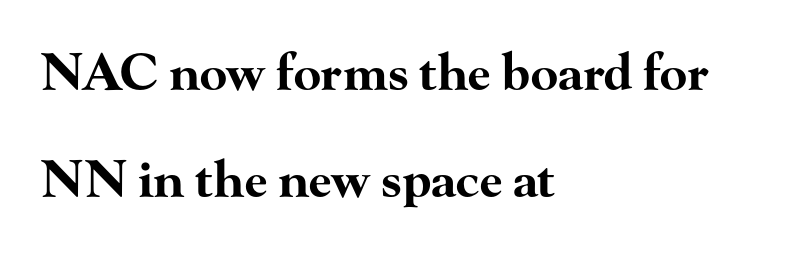
The image shows 50 px bold, wide serif type, upright; set left-aligned, loose line spacing (2.15x), normal letter spacing, not underlined; high stroke contrast and a small x-height.
